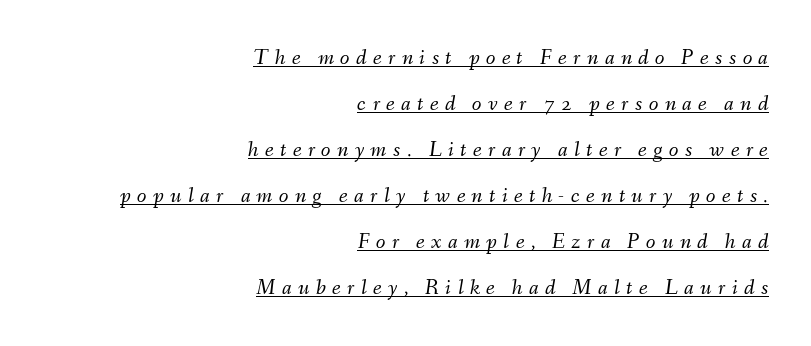
Q: Is the text bold? A: No.
Q: Is the text italic (slanted)? A: Yes, it leans right by about 9 degrees.
Q: Is the text underlined? A: Yes.
Q: How is the paragraph aligned? A: Right-aligned.
Q: Is the spacing between letters normal or unusually wide? A: Unusually wide.
Q: Is the spacing between lines tight, normal or loose? A: Loose.
